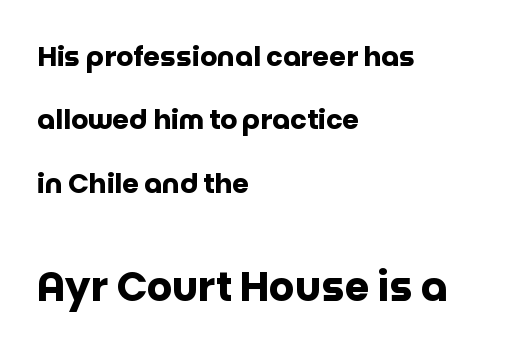
Q: Is the text bold? A: Yes.
Q: Is the text italic (slanted)? A: No, it is upright.
Q: Is the typeface a serif or a sans-serif typeface? A: Sans-serif.
Q: Is the text underlined? A: No.
Q: How is the paragraph aligned? A: Left-aligned.
Q: Is the spacing between letters normal or unusually wide? A: Normal.
Q: Is the spacing between lines tight, normal or loose? A: Loose.
Q: Which block of text is set in a larger size, the first (top) or the second (bottom)? A: The second (bottom) one.
Q: Width (condensed, normal, or wide)? A: Normal.
Q: Stroke contrast? A: Low.
Q: x-height? A: Large.
Q: Monospaced? A: No.
